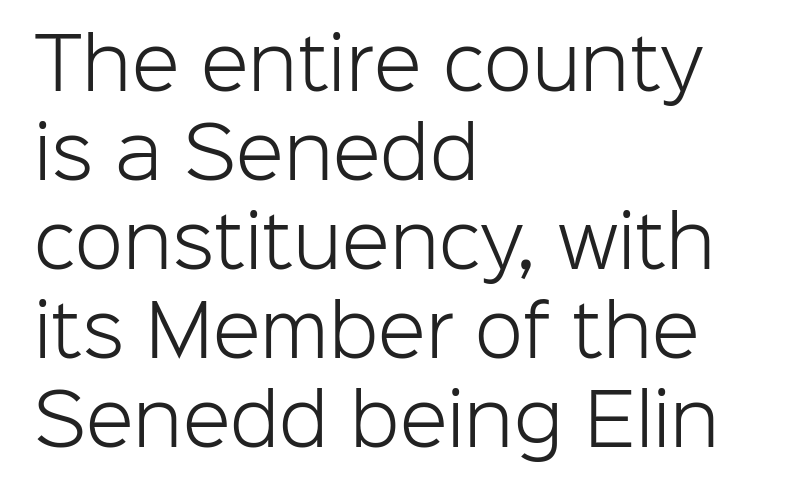
Each row of text sits above clean, open space. Is this a sans? Yes — the strokes have no serifs. Casual observation: everything's shoved over to the left. Looks like regular typesetting: each glyph gets only the width it needs. Notice how descenders clear the ascenders below comfortably — that's standard leading.
